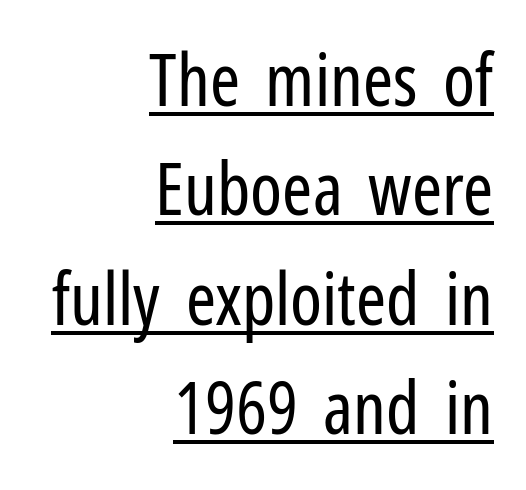
The image shows 72 px regular-weight, condensed sans-serif type, upright; set right-aligned, normal line spacing (1.52x), normal letter spacing, underlined; low stroke contrast and a medium x-height.
